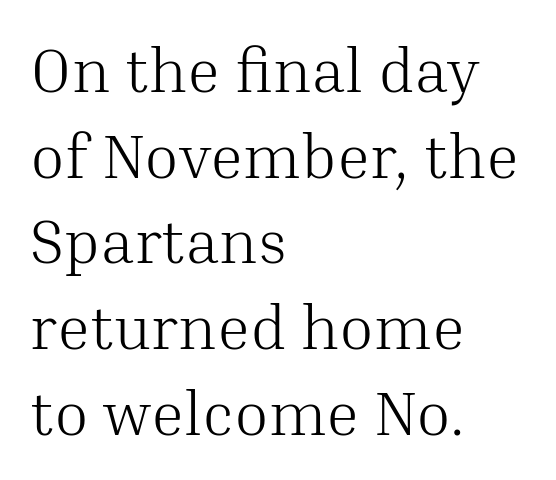
The image shows 63 px light serif type, upright; set left-aligned, normal line spacing (1.36x), normal letter spacing, not underlined; medium stroke contrast and a medium x-height.
